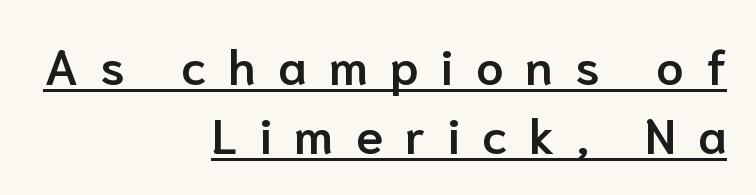
The image shows 49 px semibold sans-serif type, upright; set right-aligned, normal line spacing (1.41x), unusually wide letter spacing (+0.45 em), underlined; low stroke contrast and a medium x-height.
